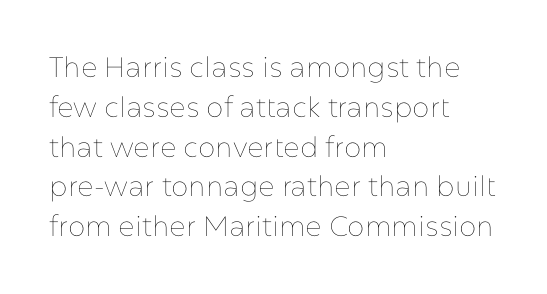
{"italic": "no", "bold": "no", "weight": "thin", "width": "normal", "stroke_contrast": "low", "x_height": "medium", "monospaced": "no", "underline": "no", "align": "left", "line_spacing": "normal", "line_spacing_ratio": 1.42, "letter_spacing": "normal", "letter_spacing_em": 0.0, "glyph_px": 28}
